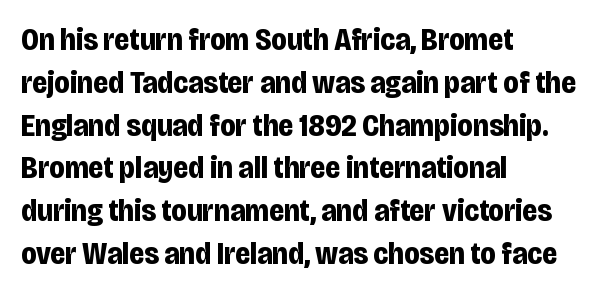
Do the characters align in a grid? No, the font is proportional. The block of text has a typical density, with ordinary space between rows. Set as a true bold cut, around the 700 mark. Reading down the block, your eye returns to a fixed left position each line. This rendering leaves character spacing at its baseline value. To sum up the face: it is a sans, with no serifs.
